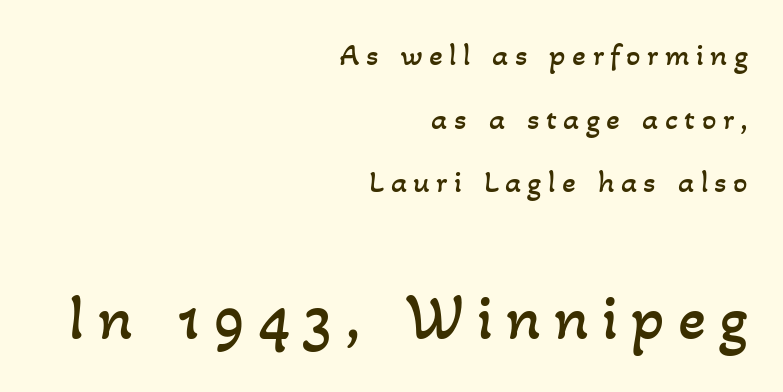
The image shows 65 px regular-weight type; set right-aligned, loose line spacing (1.99x), unusually wide letter spacing (+0.2 em), not underlined; the second (bottom) block is 2.03x larger; low stroke contrast and a small x-height.
